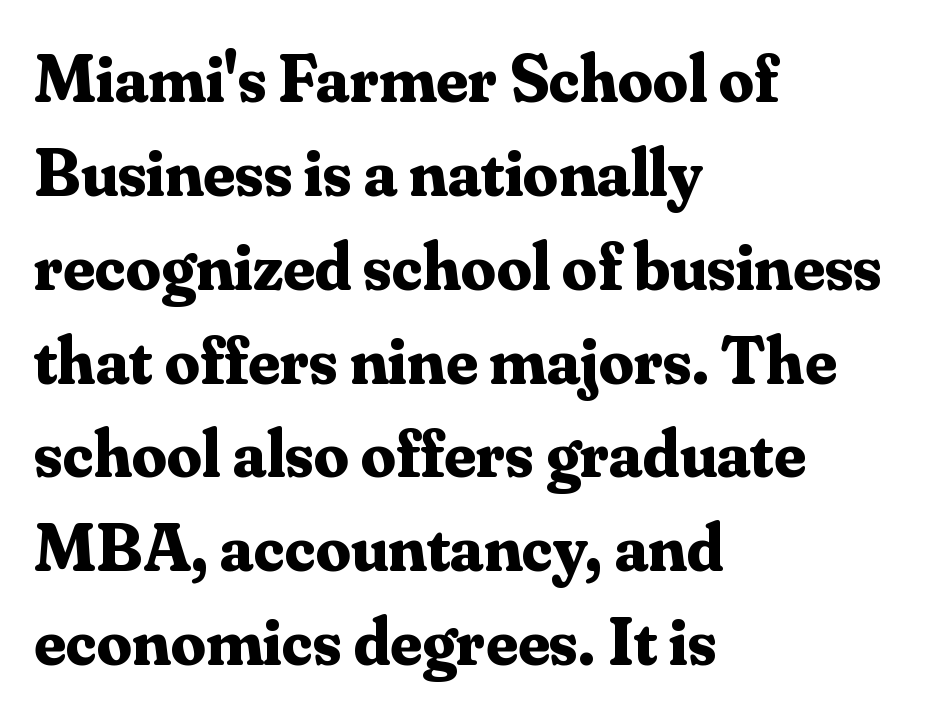
How heavy is the stroke? Heavy — this is a bold. Honestly, there is no underline to notice here at all. Vertical strokes here are truly vertical. Standard letterfit; no display-style spreading of the glyphs. Caption: multi-line text, flush left, ragged right. Small tapered or slab feet sit at the stroke ends, so this counts as serif.
